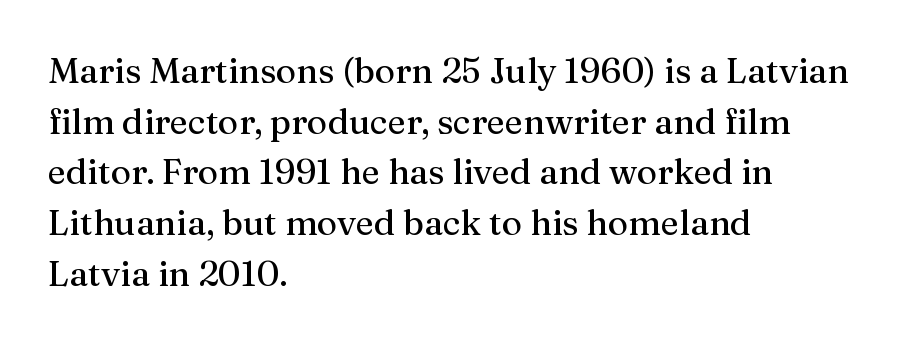
Q: Is the text italic (slanted)? A: No, it is upright.
Q: Is the typeface a serif or a sans-serif typeface? A: Serif.
Q: Is the text underlined? A: No.
Q: How is the paragraph aligned? A: Left-aligned.
Q: Is the spacing between letters normal or unusually wide? A: Normal.
Q: Is the spacing between lines tight, normal or loose? A: Normal.
Q: Width (condensed, normal, or wide)? A: Normal.
Q: Stroke contrast? A: Medium.
Q: x-height? A: Medium.
Q: Monospaced? A: No.
